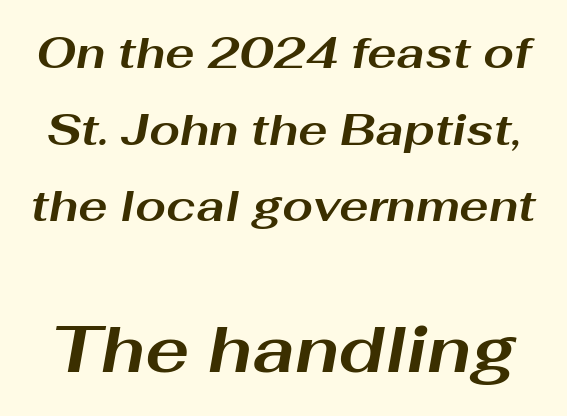
Which of the two is more prominent by size? The second, at the bottom. Default kerning and tracking; the words read as compact shapes. Every letter is thick-stroked: bold, no question. Rendered with sloped, italic letterforms. Character widths vary here, with narrow letters taking less room than wide ones. Decoration check: the copy has no underline.
